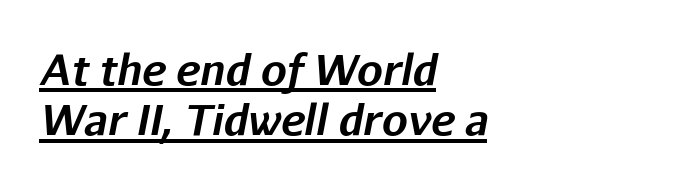
{"italic": "yes", "lean": "right", "slant_degrees": 11, "bold": "yes", "weight": "bold", "width": "normal", "stroke_contrast": "low", "x_height": "medium", "monospaced": "no", "underline": "yes", "align": "left", "line_spacing_ratio": 1.23, "letter_spacing": "normal", "letter_spacing_em": 0.0, "glyph_px": 41}
